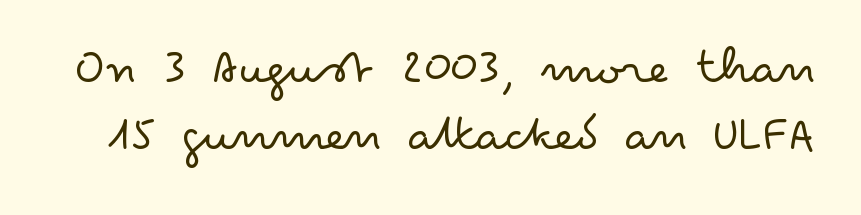
Underline: absent. Reading down the column, the eye jumps a familiar distance to each next line. The horizontal fit of the characters is conventional and even. These lines were composed using upright roman letters. I'd call this a sans setting — the letters go barefoot.
